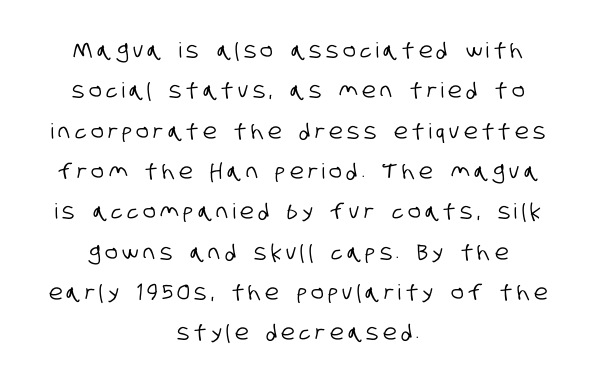
Underline: absent. The horizontal fit of the characters is loose and conspicuously gappy. A student would call this center alignment; a typographer would say set centered. A great deal of white space separates one row of letters from the next.
